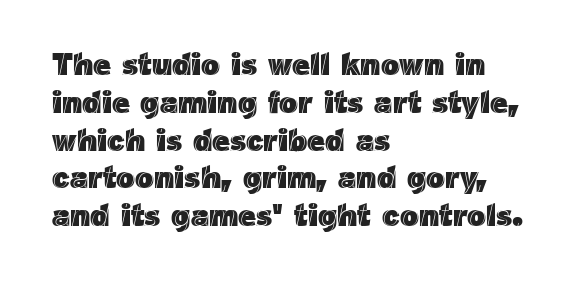
{"italic": "no", "width": "normal", "x_height": "medium", "monospaced": "no", "underline": "no", "align": "left", "line_spacing_ratio": 1.22, "letter_spacing": "normal", "letter_spacing_em": 0.0, "glyph_px": 31}
